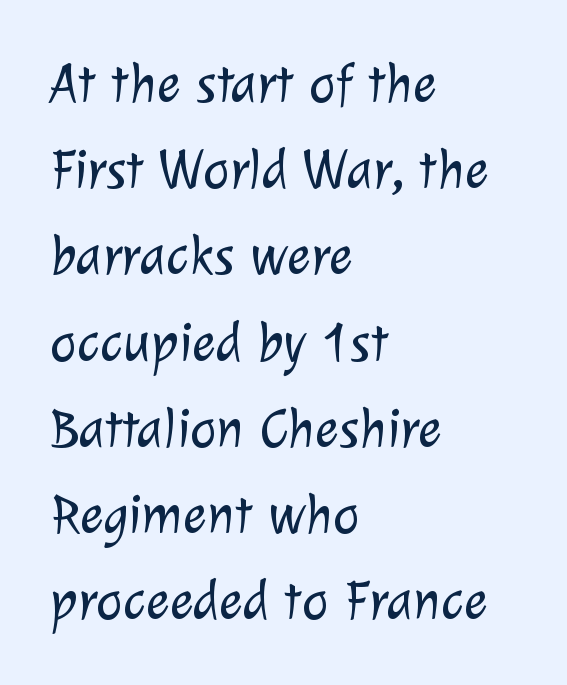
The image shows 56 px light sans-serif type; set left-aligned, normal line spacing (1.54x), normal letter spacing, not underlined; low stroke contrast and a medium x-height.
